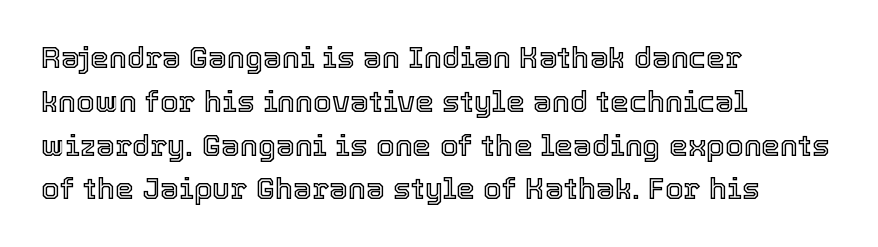
The image shows 30 px text type, upright; set left-aligned, normal line spacing (1.46x), normal letter spacing, not underlined; a medium x-height.
